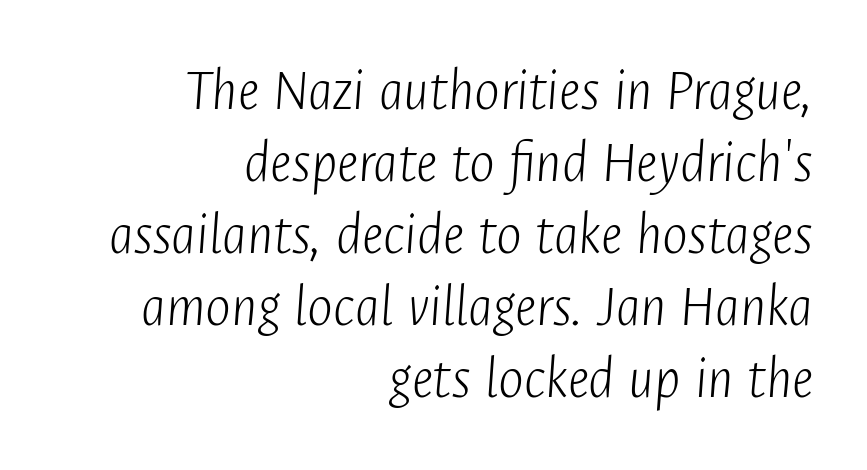
{"italic": "yes", "lean": "right", "slant_degrees": 4, "bold": "no", "weight": "light", "width": "condensed", "stroke_contrast": "low", "x_height": "medium", "monospaced": "no", "underline": "no", "align": "right", "line_spacing_ratio": 1.18, "letter_spacing": "normal", "letter_spacing_em": 0.0, "glyph_px": 61}
